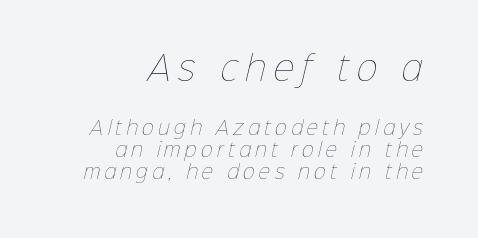
Unmarked baselines from the first word to the last. Visually, the top section dominates because its glyphs are scaled up. Looks like regular typesetting: each glyph gets only the width it needs. Is this a heavy cut? Hardly; it is regular or lighter.
